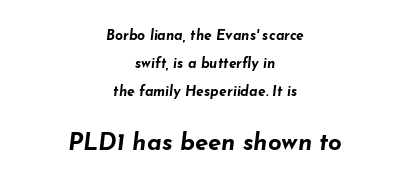
The image shows 24 px bold type, italic (leaning right); set centered, loose line spacing (2.0x), normal letter spacing, not underlined; the second (bottom) block is 1.71x larger.
